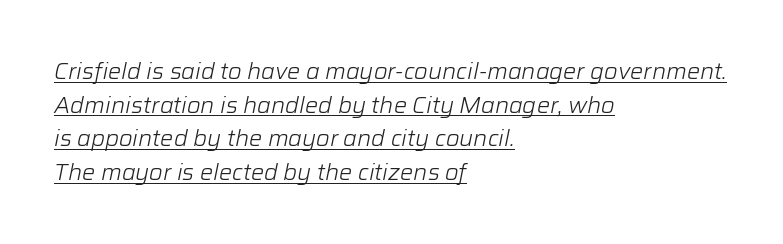
{"italic": "yes", "lean": "right", "slant_degrees": 12, "bold": "no", "underline": "yes", "align": "left", "line_spacing": "normal", "line_spacing_ratio": 1.53, "letter_spacing": "normal", "letter_spacing_em": 0.0, "glyph_px": 22}
